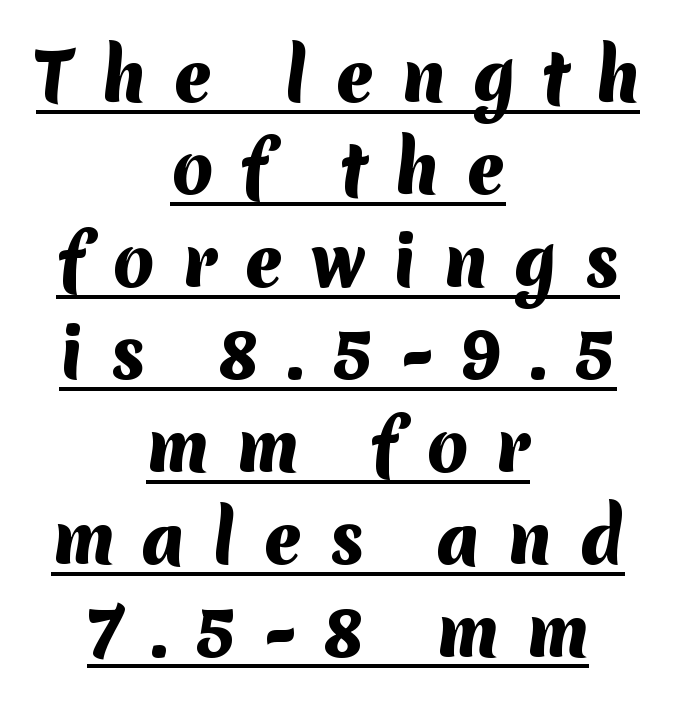
Grotesque or geometric, the face here clearly has no serifs. Interline gaps are of average width in this sample. A typographer would call this underscored text. Layout note: lines centered. Think of a printed novel: that variable character pitch is what you see here.
